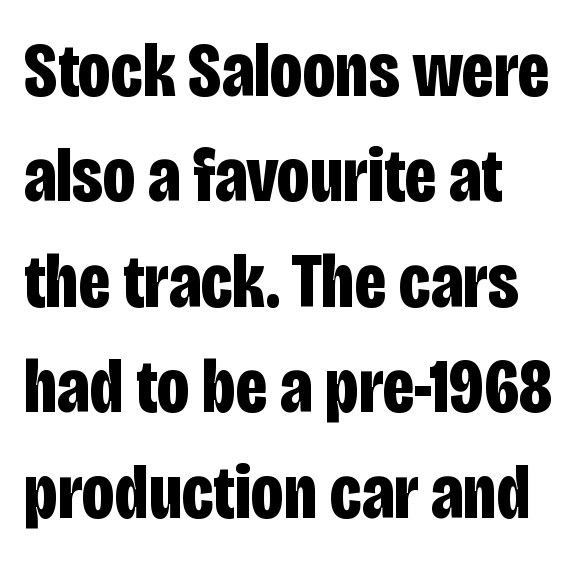
Q: Is the text bold? A: Yes.
Q: Is the text italic (slanted)? A: No, it is upright.
Q: Is the typeface a serif or a sans-serif typeface? A: Sans-serif.
Q: Is the text underlined? A: No.
Q: How is the paragraph aligned? A: Left-aligned.
Q: Is the spacing between letters normal or unusually wide? A: Normal.
Q: Is the spacing between lines tight, normal or loose? A: Normal.
Q: Width (condensed, normal, or wide)? A: Condensed.
Q: Stroke contrast? A: Low.
Q: x-height? A: Large.
Q: Monospaced? A: No.
